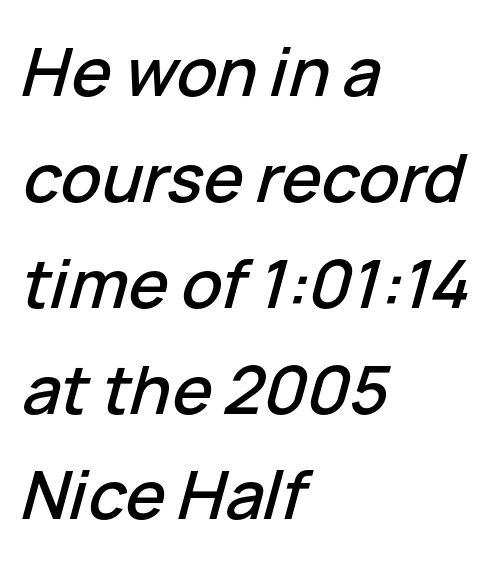
The image shows 67 px text type, italic (leaning right); set left-aligned, normal line spacing (1.58x), normal letter spacing, not underlined; low stroke contrast and a medium x-height.
